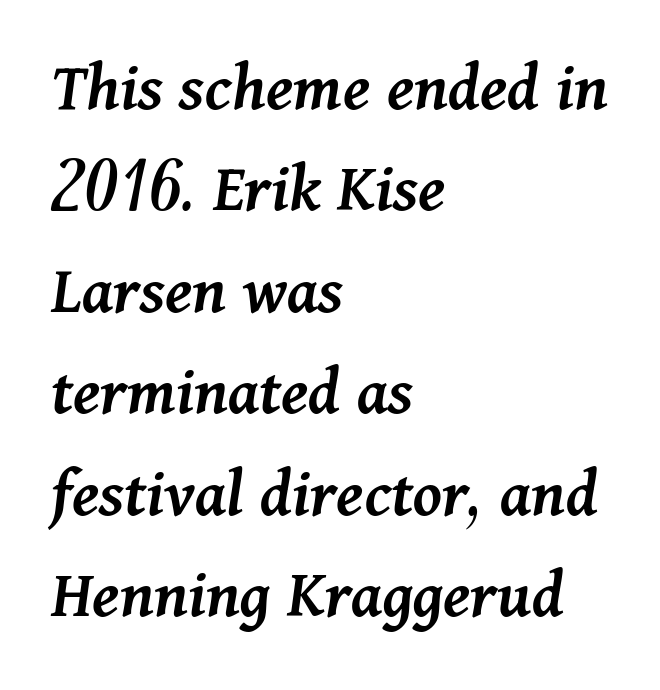
Think of a printed novel: that variable character pitch is what you see here. Casual observation: everything's shoved over to the left. The passage shown leans; its letterforms are oblique. A semibold gives these letters moderate extra thickness, short of bold. Between one letter and the next there's only the usual sliver of space. The space directly below the letters is spotless.
